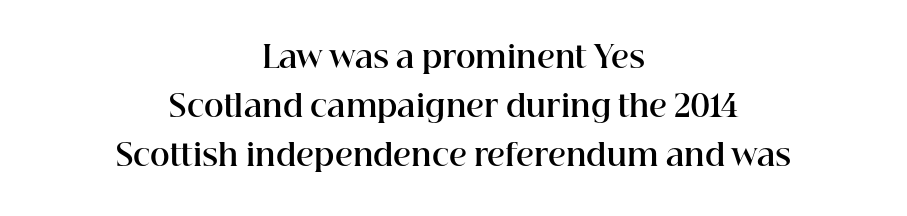
The rows are spaced the way most documents space them. The lettering stays uniformly vertical, giving the passage a roman look. Look at the bottom of the vertical strokes: they flare into serifs here. Descenders hang freely into open space. The whitespace from short lines is split evenly between both sides. A typesetter would call this proportional, since set widths differ per character.
